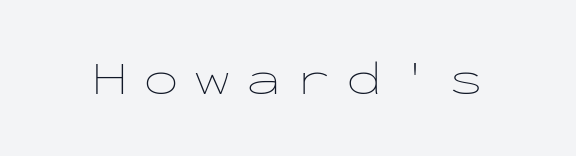
Q: Is the text bold? A: No.
Q: Is the text italic (slanted)? A: No, it is upright.
Q: Is the text underlined? A: No.
Q: Is the spacing between letters normal or unusually wide? A: Unusually wide.
Q: Width (condensed, normal, or wide)? A: Wide.
Q: Stroke contrast? A: Low.
Q: x-height? A: Medium.
Q: Monospaced? A: Yes.
